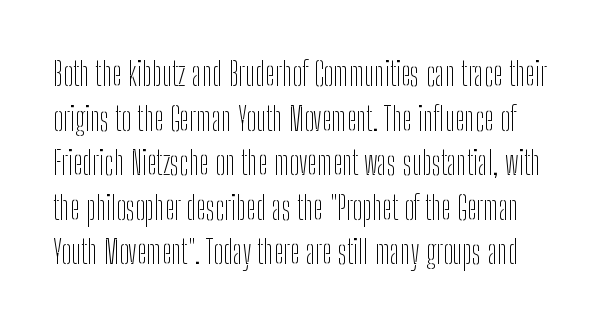
Characters remain perfectly vertical along every line. A typesetter would call this proportional, since set widths differ per character. This rendering features lettering with no underline. There is no visible air inserted between adjacent glyphs.
